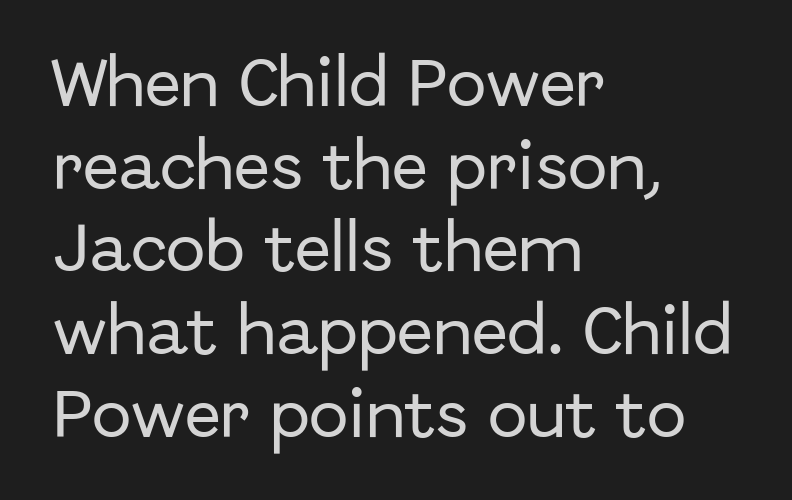
Unmarked baselines from the first word to the last. Leftover space on each line is placed entirely after the last word. No feet cap the strokes, marking this as sans-serif type. Glyph-to-glyph distance matches everyday printed text.
